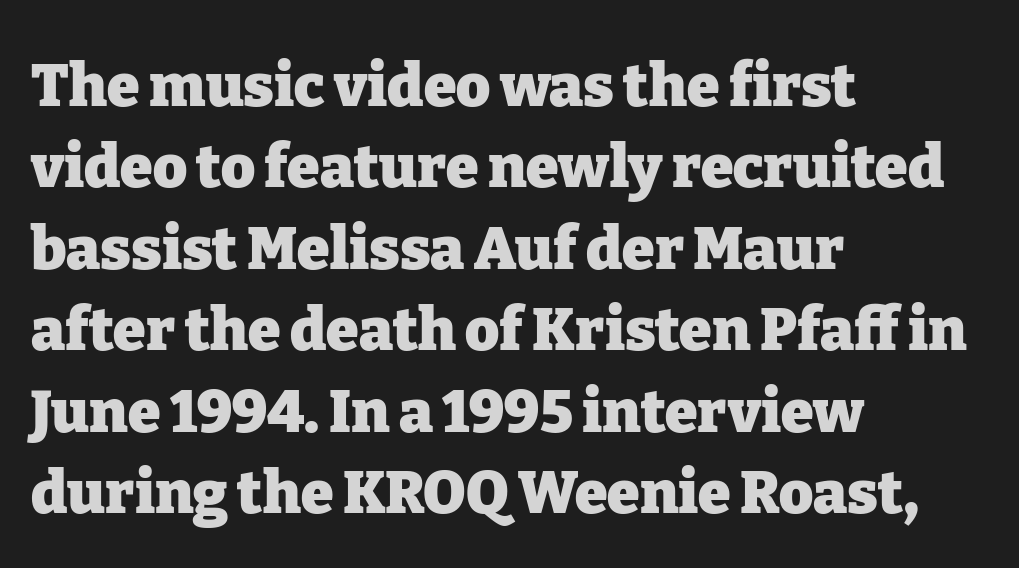
{"serif": "yes", "italic": "no", "bold": "yes", "weight": "heavy", "width": "normal", "stroke_contrast": "low", "x_height": "medium", "monospaced": "no", "underline": "no", "align": "left", "line_spacing": "normal", "line_spacing_ratio": 1.38, "letter_spacing": "normal", "letter_spacing_em": 0.0, "glyph_px": 59}
